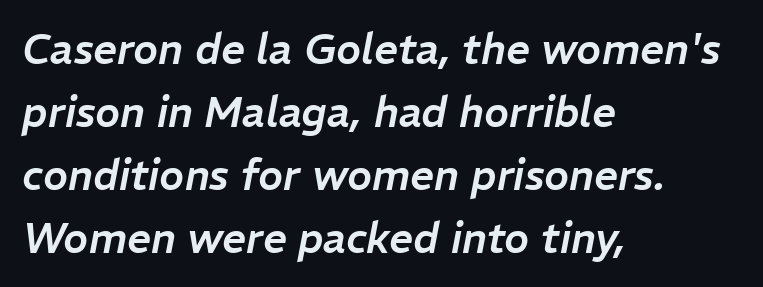
{"italic": "yes", "lean": "right", "slant_degrees": 11, "width": "normal", "stroke_contrast": "low", "x_height": "medium", "monospaced": "no", "underline": "no", "align": "left", "line_spacing": "normal", "line_spacing_ratio": 1.5, "letter_spacing": "normal", "letter_spacing_em": 0.0, "glyph_px": 42}
